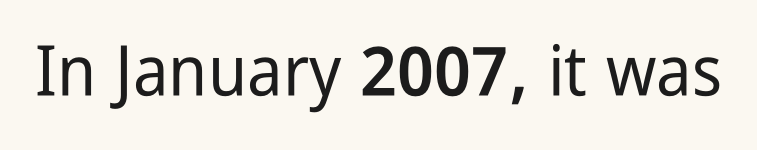
The lettering stays uniformly vertical, giving the passage a roman look. Characters follow at the spacing the type designer built in. Check the space under the baseline: it is left empty. These lines are rendered in a variable-pitch font.
